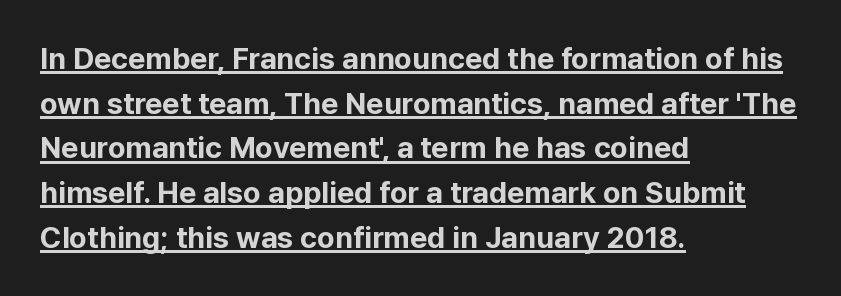
The image shows 30 px bold sans-serif type, upright; set left-aligned, normal line spacing (1.49x), normal letter spacing, underlined; low stroke contrast and a medium x-height.
